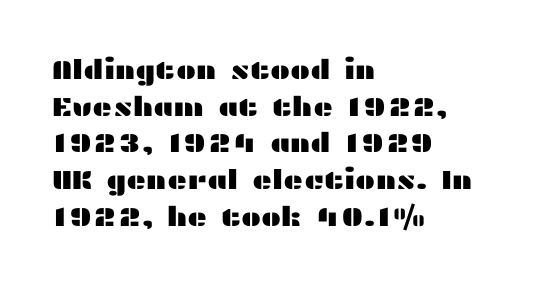
Q: Is the text italic (slanted)? A: No, it is upright.
Q: Is the text underlined? A: No.
Q: How is the paragraph aligned? A: Left-aligned.
Q: Is the spacing between letters normal or unusually wide? A: Normal.
Q: Is the spacing between lines tight, normal or loose? A: Normal.
